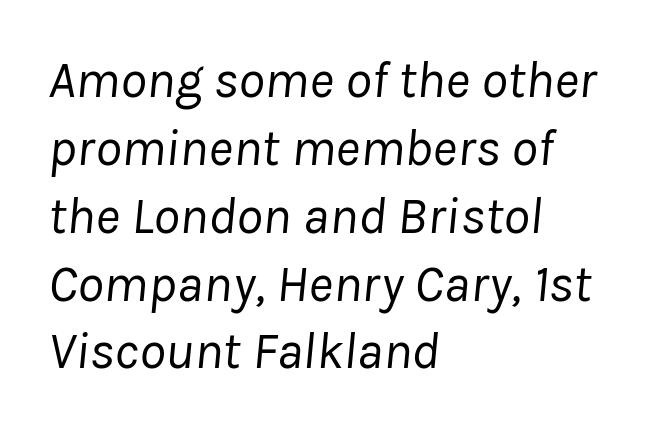
The typesetting does not lean heavy: it is not bold. Character widths vary here, with narrow letters taking less room than wide ones. Beneath every word, the page is bare. Notice how the stems are inclined rather than vertical — that's the hallmark of italics.
